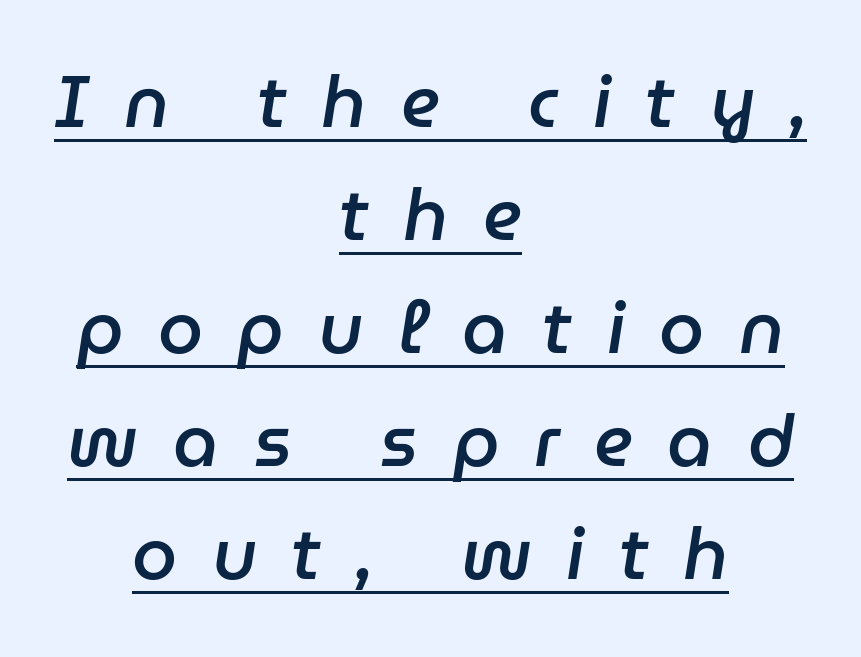
{"italic": "yes", "lean": "right", "slant_degrees": 9, "bold": "semi", "weight": "semibold", "width": "normal", "stroke_contrast": "low", "x_height": "medium", "monospaced": "no", "underline": "yes", "align": "center", "line_spacing": "normal", "line_spacing_ratio": 1.57, "letter_spacing": "wide", "letter_spacing_em": 0.48, "glyph_px": 72}
